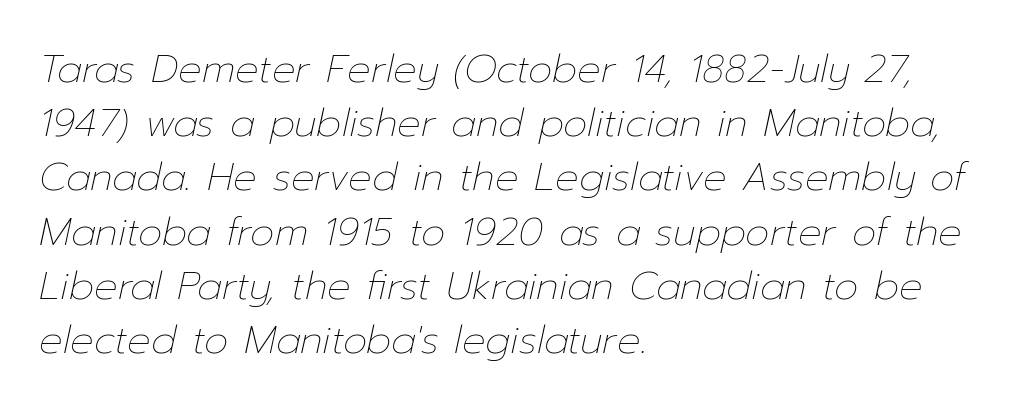
The image shows 39 px thin type, italic (leaning right); set left-aligned, normal line spacing (1.39x), normal letter spacing, not underlined; low stroke contrast and a medium x-height.
